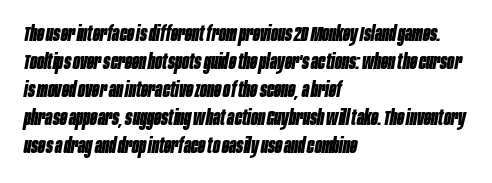
Evenly set lines give the paragraph a standard silhouette. A typesetter would call this zero additional tracking. These lines are set flush left with a ragged right edge. Underlining? Definitely not there.
